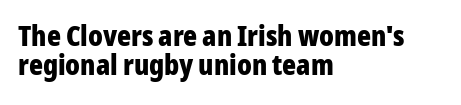
Each letter keeps its own natural width here, so spacing adapts to shape. You could call the tracking neutral — neither tight nor loose. Is there any slant? The stems are plumb. The foot of each line stays bare and open. Closely set lines give the paragraph a compact silhouette. In terms of letterform style, serifs are entirely absent.
